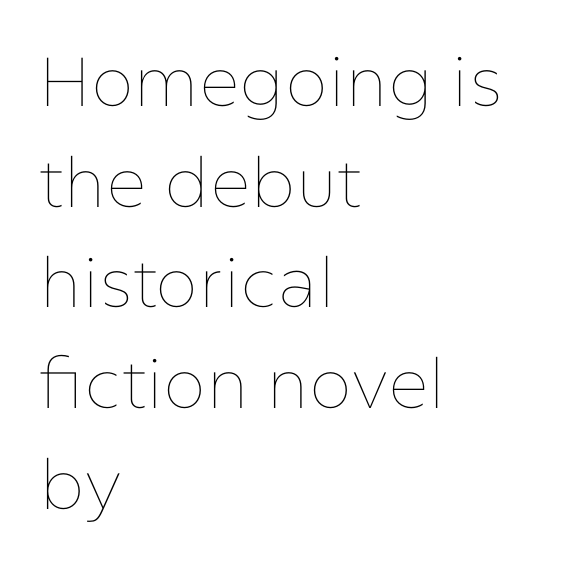
The image shows 69 px thin type, upright; set left-aligned, normal line spacing (1.46x), normal letter spacing, not underlined; low stroke contrast and a medium x-height.
